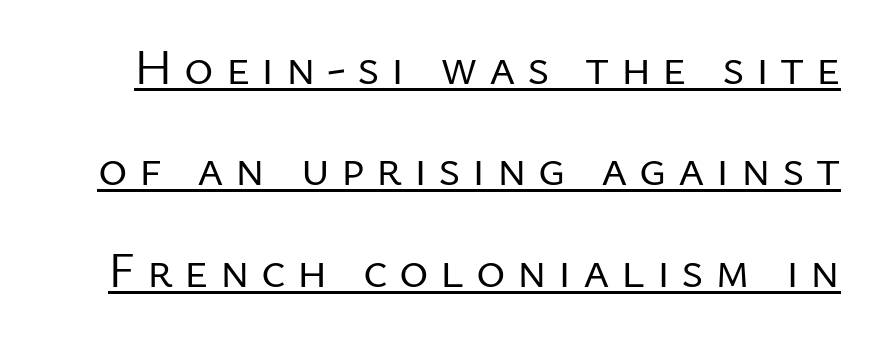
The font's upright variant was chosen for this text. Check where the strokes stop: nothing finishes them off — pure sans. Compared with typical body copy, the letter spacing here is much looser. Students, observe the line beneath the letters — that is underlining.
